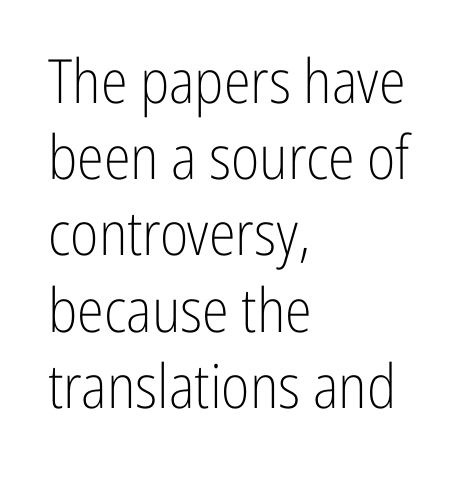
Unbolded letterforms with no extra heft. Examine the stroke ends and you'll find no serifs. Regarding leading, the lines here are spaced in the standard way. Check under the words: just untouched page. It's the straight-up-and-down kind of type. The letters advance in unequal steps, a hallmark of proportional type.
